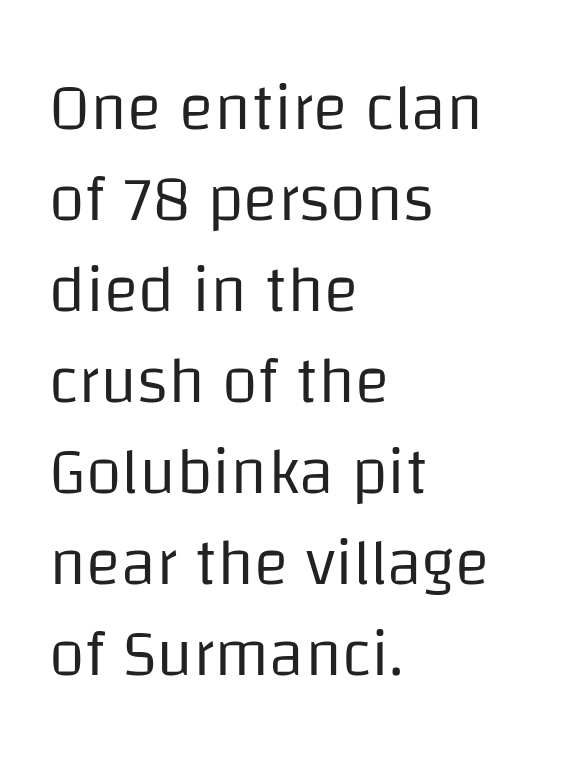
The image shows 65 px regular-weight sans-serif type, upright; set left-aligned, normal line spacing (1.4x), normal letter spacing, not underlined; low stroke contrast and a large x-height.
